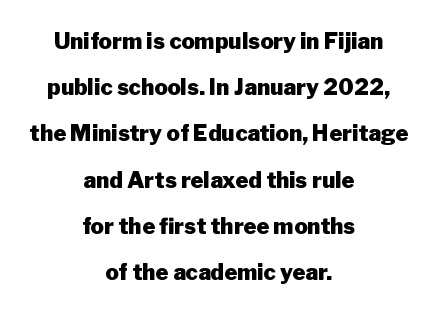
Q: Is the text bold? A: Yes.
Q: Is the text italic (slanted)? A: No, it is upright.
Q: Is the text underlined? A: No.
Q: How is the paragraph aligned? A: Centered.
Q: Is the spacing between letters normal or unusually wide? A: Normal.
Q: Is the spacing between lines tight, normal or loose? A: Loose.
